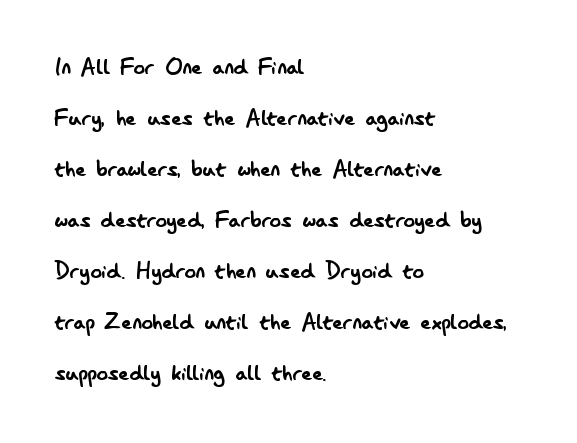
The image shows 28 px regular-weight, condensed sans-serif type, upright; set left-aligned, line spacing 1.82x, normal letter spacing, not underlined; low stroke contrast and a small x-height.
